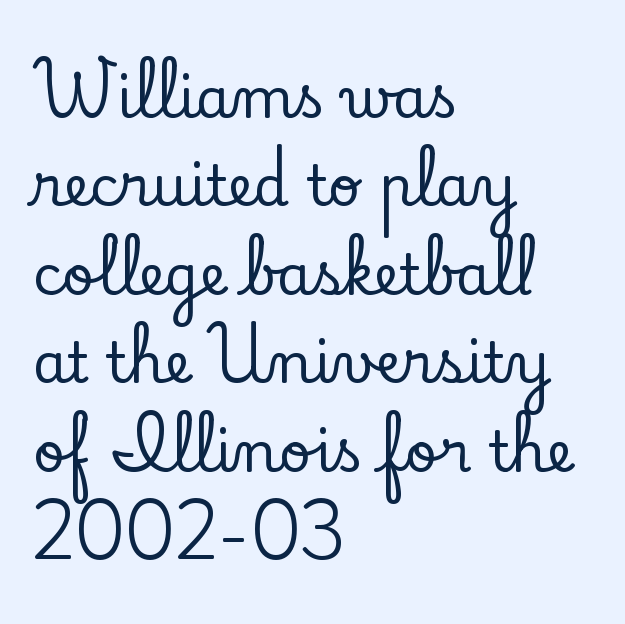
The image shows 56 px serif type, upright; set left-aligned, normal line spacing (1.58x), normal letter spacing, not underlined; low stroke contrast and a small x-height.
